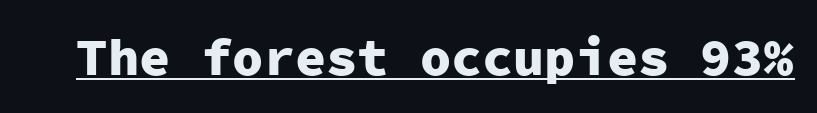
A typesetter would mark this as roman, not italic. Does the type have serifs? No, each stem ends abruptly. Underlined type. Look at the tracking — it's just the regular setting, nothing added. In terms of weight, the rendering is a true, heavy bold.
